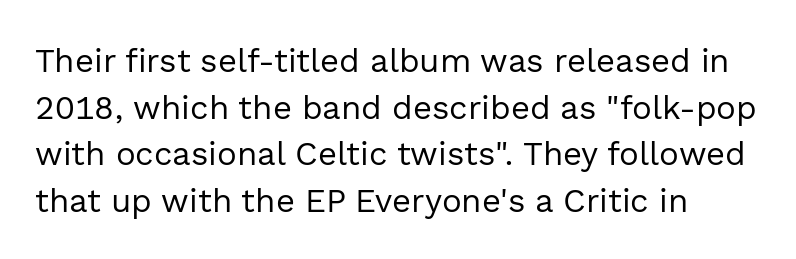
{"serif": "no", "italic": "no", "bold": "no", "weight": "regular", "width": "normal", "x_height": "medium", "monospaced": "no", "underline": "no", "align": "left", "line_spacing": "normal", "line_spacing_ratio": 1.41, "letter_spacing": "normal", "letter_spacing_em": 0.0, "glyph_px": 33}
